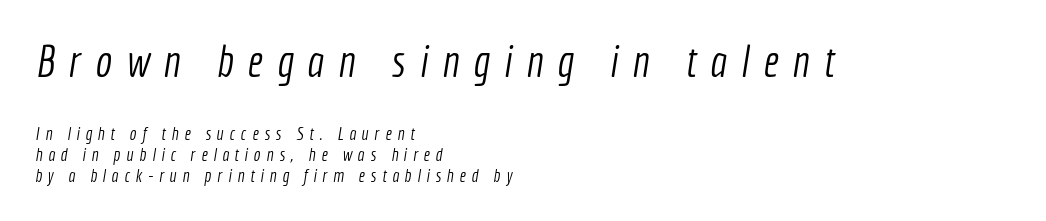
{"serif": "no", "bold": "no", "weight": "light", "width": "condensed", "x_height": "medium", "monospaced": "no", "underline": "no", "align": "left", "line_spacing_ratio": 1.17, "letter_spacing": "wide", "letter_spacing_em": 0.32, "larger_block": "first", "size_ratio": 2.44, "glyph_px": 44}
